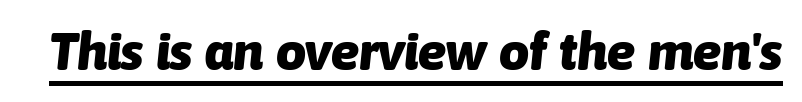
{"italic": "yes", "lean": "right", "slant_degrees": 6, "bold": "yes", "weight": "heavy", "width": "normal", "stroke_contrast": "low", "x_height": "medium", "monospaced": "no", "underline": "yes", "letter_spacing": "normal", "letter_spacing_em": 0.0, "glyph_px": 53}
